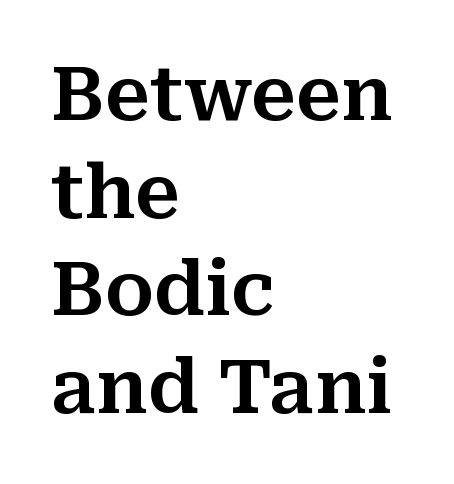
{"serif": "yes", "italic": "no", "width": "normal", "stroke_contrast": "medium", "x_height": "medium", "monospaced": "no", "underline": "no", "align": "left", "line_spacing": "normal", "line_spacing_ratio": 1.32, "letter_spacing": "normal", "letter_spacing_em": 0.0, "glyph_px": 74}
